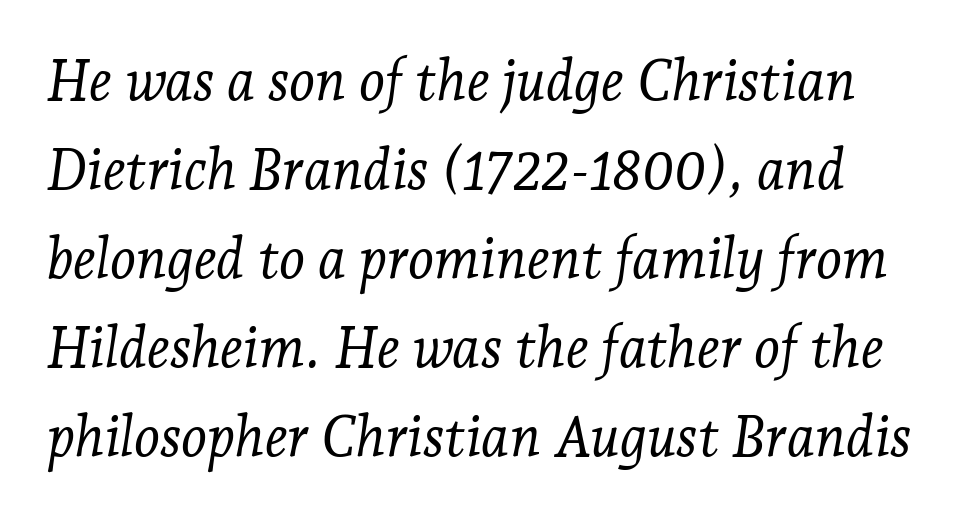
The foot of each line stays bare and open. The face used here is seriffed, in the tradition of book romans. Stems here are at most as thick as an everyday book face. Do the characters align in a grid? No, the font is proportional. Look at the tracking — it's just the regular setting, nothing added. Yep, that's italic — everything's leaning.
